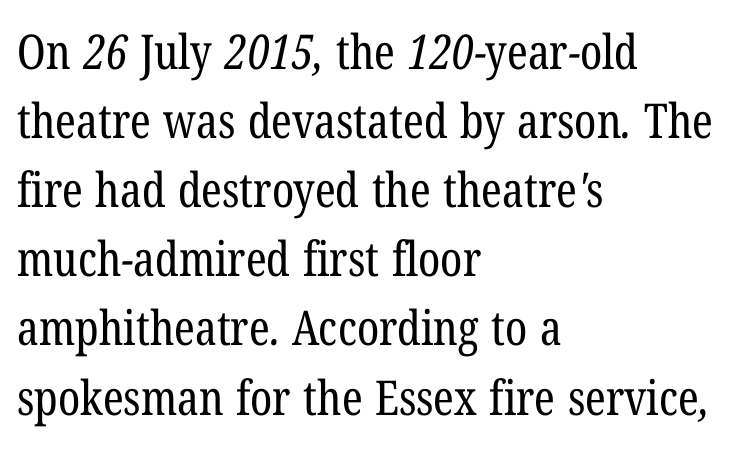
The face looks like a standard text weight, possibly lighter. A typesetter would call this zero additional tracking. Examine the stroke ends and you'll spot serifs. Spacing verdict: proportional, widths tailored to each character.
